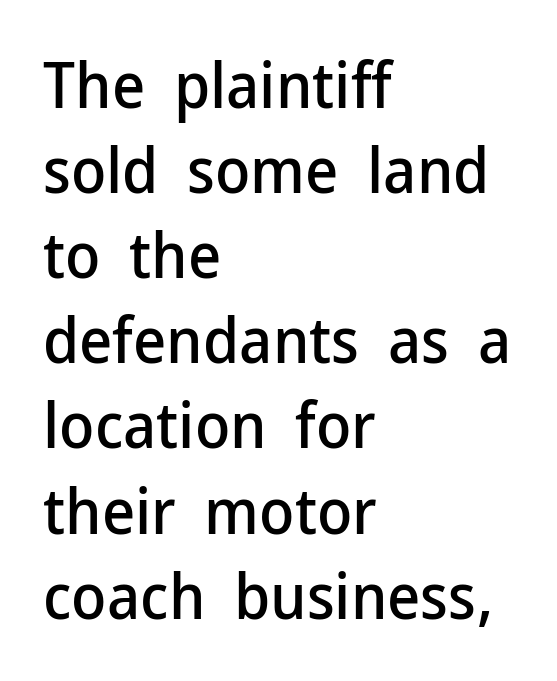
Q: Is the text italic (slanted)? A: No, it is upright.
Q: Is the typeface a serif or a sans-serif typeface? A: Sans-serif.
Q: Is the text underlined? A: No.
Q: How is the paragraph aligned? A: Left-aligned.
Q: Is the spacing between letters normal or unusually wide? A: Normal.
Q: Is the spacing between lines tight, normal or loose? A: Normal.
Q: Width (condensed, normal, or wide)? A: Normal.
Q: Stroke contrast? A: Low.
Q: x-height? A: Medium.
Q: Monospaced? A: No.
